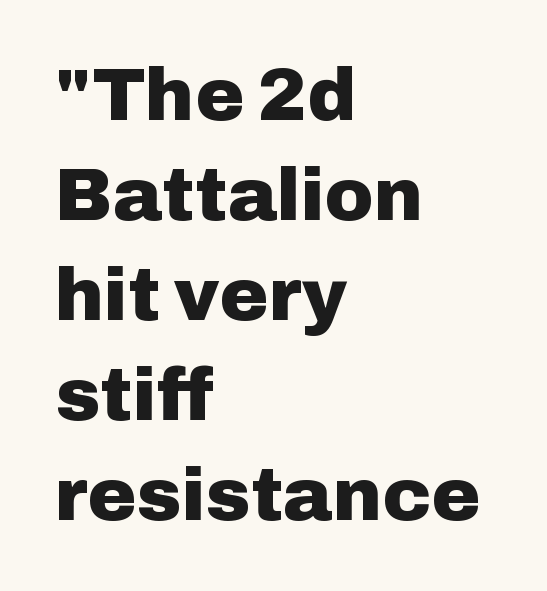
Q: Is the text bold? A: Yes.
Q: Is the text italic (slanted)? A: No, it is upright.
Q: Is the typeface a serif or a sans-serif typeface? A: Sans-serif.
Q: Is the text underlined? A: No.
Q: How is the paragraph aligned? A: Left-aligned.
Q: Is the spacing between letters normal or unusually wide? A: Normal.
Q: Is the spacing between lines tight, normal or loose? A: Normal.
Q: Width (condensed, normal, or wide)? A: Normal.
Q: Stroke contrast? A: Low.
Q: x-height? A: Medium.
Q: Monospaced? A: No.
